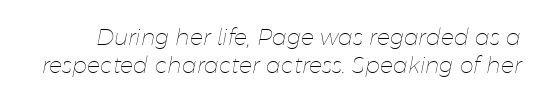
Rule under the text: the space is simply empty. The letters look calm and open, with moderate or lighter stems. Observe the lean: these are italic letterforms. Leading: standard. Nothing unusual about the tracking: characters are spaced as the font intends.
